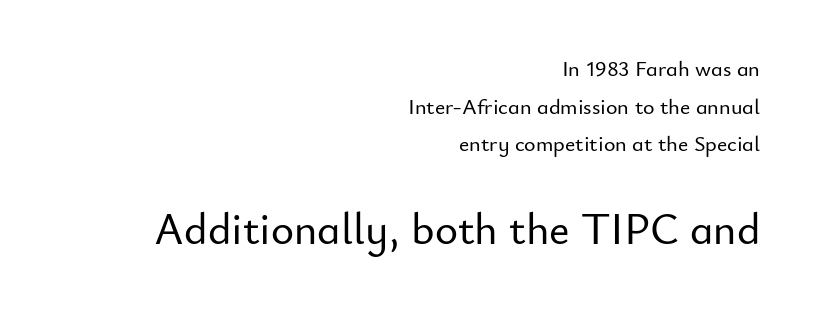
{"serif": "no", "italic": "no", "width": "normal", "stroke_contrast": "low", "x_height": "small", "monospaced": "no", "underline": "no", "align": "right", "line_spacing_ratio": 1.71, "letter_spacing": "normal", "letter_spacing_em": 0.0, "larger_block": "second", "size_ratio": 2.0, "glyph_px": 44}
